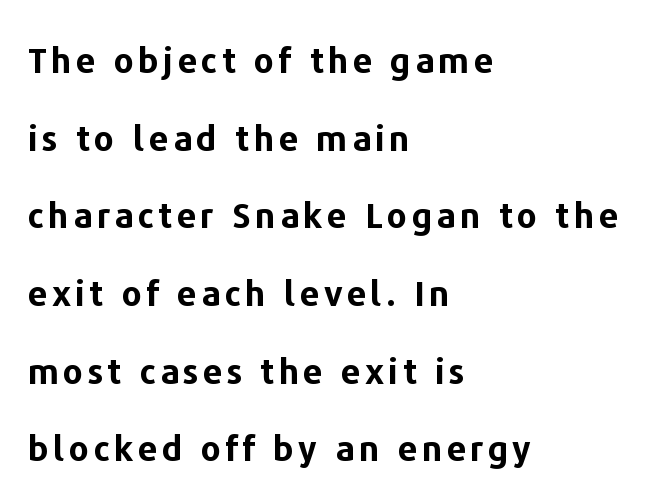
Leading: increased. Type style note: lacks serifs. Underline: absent. This is heavy type, rendered in bold.
